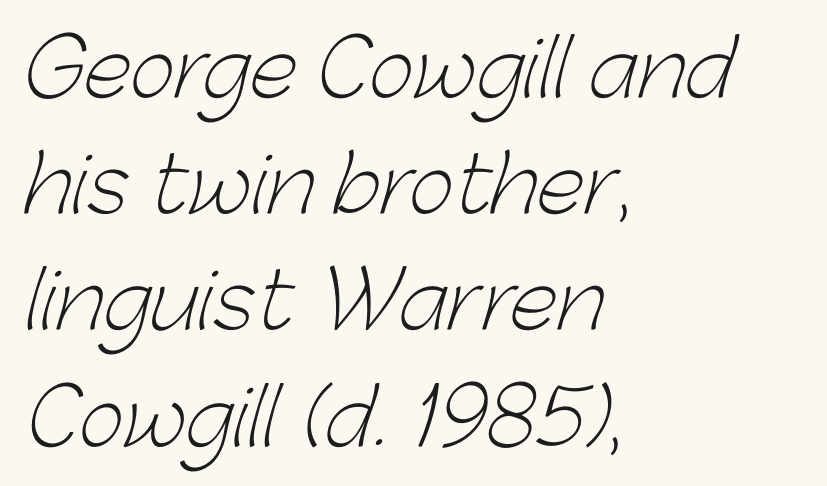
Q: Is the text bold? A: No.
Q: Is the typeface a serif or a sans-serif typeface? A: Sans-serif.
Q: Is the text underlined? A: No.
Q: How is the paragraph aligned? A: Left-aligned.
Q: Is the spacing between letters normal or unusually wide? A: Normal.
Q: Is the spacing between lines tight, normal or loose? A: Normal.
Q: Width (condensed, normal, or wide)? A: Normal.
Q: Stroke contrast? A: Low.
Q: x-height? A: Medium.
Q: Monospaced? A: No.
